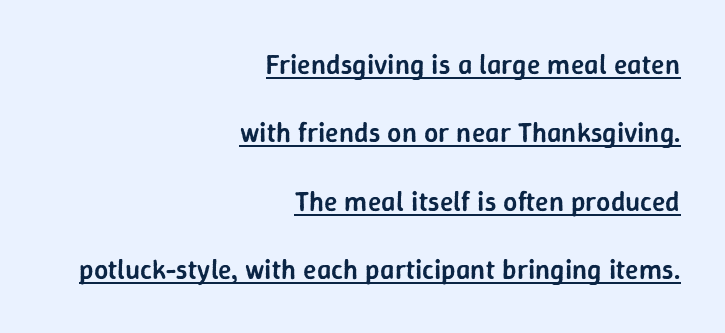
The image shows 28 px semibold sans-serif type, upright; set right-aligned, loose line spacing (2.44x), normal letter spacing, underlined; low stroke contrast and a medium x-height.
